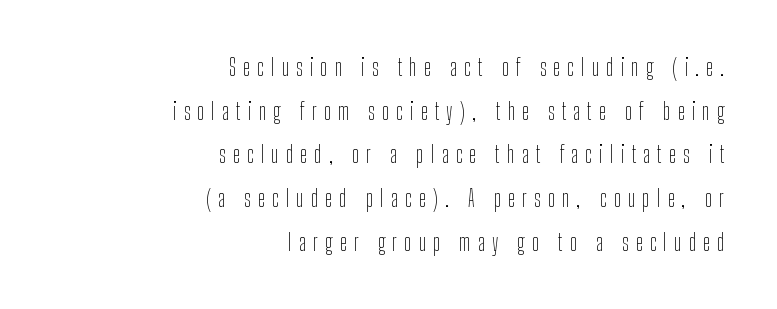
Stem width sits at or under what a default text font uses. The gaps between neighbouring characters are conspicuously large. Posture: upright roman. A student would call this right alignment; a typographer would say flush right, rag left.
